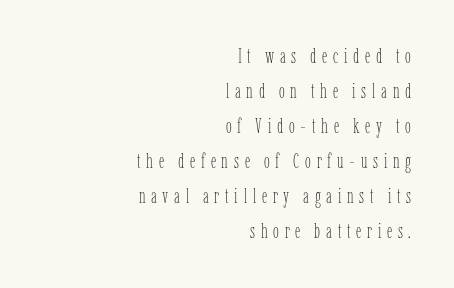
The image shows 21 px text type, upright; set right-aligned, normal line spacing (1.67x), unusually wide letter spacing (+0.27 em), not underlined.
